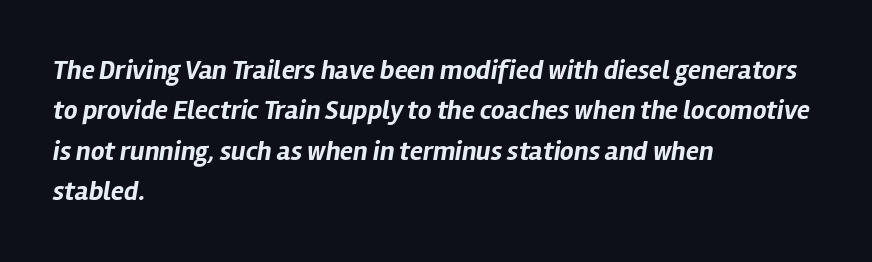
The image shows 27 px bold type, italic (leaning right); set left-aligned, normal line spacing (1.5x), normal letter spacing, not underlined.
